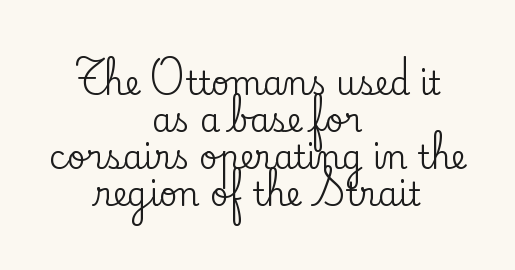
{"serif": "yes", "italic": "no", "width": "normal", "stroke_contrast": "low", "x_height": "small", "monospaced": "no", "underline": "no", "align": "center", "line_spacing_ratio": 1.16, "letter_spacing": "normal", "letter_spacing_em": 0.0, "glyph_px": 32}
